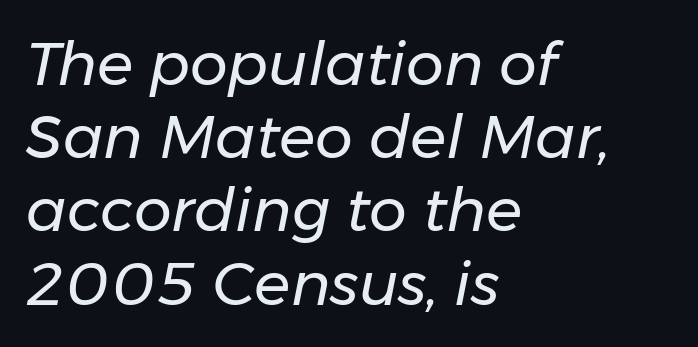
{"italic": "yes", "lean": "right", "slant_degrees": 11, "bold": "no", "weight": "regular", "width": "normal", "stroke_contrast": "low", "x_height": "medium", "monospaced": "no", "underline": "no", "align": "left", "line_spacing_ratio": 1.22, "letter_spacing": "normal", "letter_spacing_em": 0.0, "glyph_px": 60}
